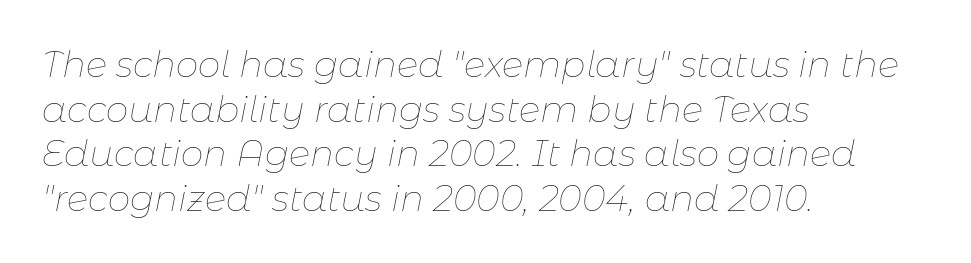
Layout note: lines flush left. The face used here is proportionally spaced, like ordinary book or web type. Look at the tracking — it's just the regular setting, nothing added. Quick note: underline off.
